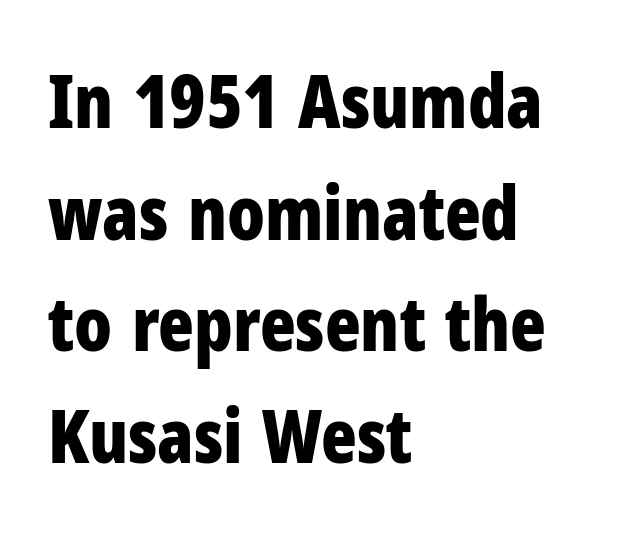
Q: Is the text bold? A: Yes.
Q: Is the text italic (slanted)? A: No, it is upright.
Q: Is the typeface a serif or a sans-serif typeface? A: Sans-serif.
Q: Is the text underlined? A: No.
Q: How is the paragraph aligned? A: Left-aligned.
Q: Is the spacing between letters normal or unusually wide? A: Normal.
Q: Is the spacing between lines tight, normal or loose? A: Normal.
Q: Width (condensed, normal, or wide)? A: Condensed.
Q: Stroke contrast? A: Low.
Q: x-height? A: Medium.
Q: Monospaced? A: No.
